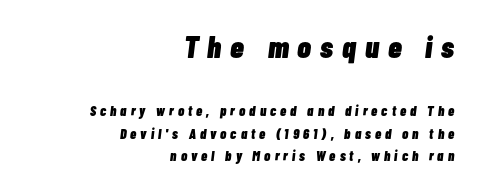
The image shows 31 px heavy, condensed type, italic (leaning right); set right-aligned, normal line spacing (1.62x), unusually wide letter spacing (+0.29 em), not underlined; the first (top) block is 2.21x larger; low stroke contrast and a medium x-height.
